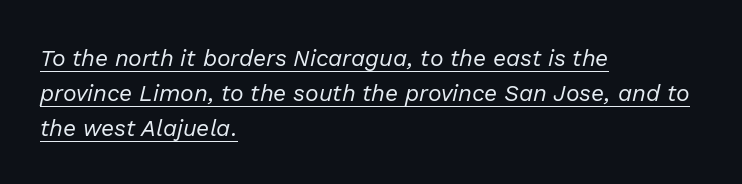
{"italic": "yes", "lean": "right", "slant_degrees": 13, "bold": "no", "underline": "yes", "align": "left", "line_spacing": "normal", "line_spacing_ratio": 1.52, "letter_spacing": "normal", "letter_spacing_em": 0.0, "glyph_px": 23}
